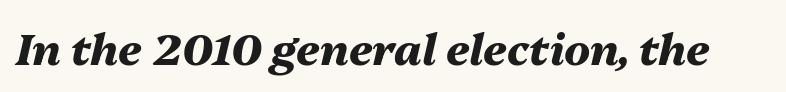
The space directly below the letters is spotless. Is this a fixed-width face? No — the glyphs have proportional, varying widths. Heavy, bold letterforms. The lettering tilts uniformly, giving the passage an italic look. Caption: standard tracking, unaltered.
